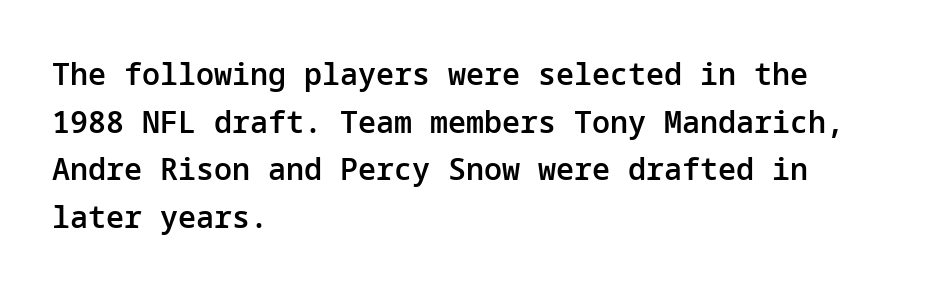
{"serif": "no", "italic": "no", "bold": "semi", "weight": "semibold", "width": "normal", "stroke_contrast": "low", "x_height": "medium", "underline": "no", "align": "left", "line_spacing": "normal", "line_spacing_ratio": 1.59, "letter_spacing": "normal", "letter_spacing_em": 0.0, "glyph_px": 30}
